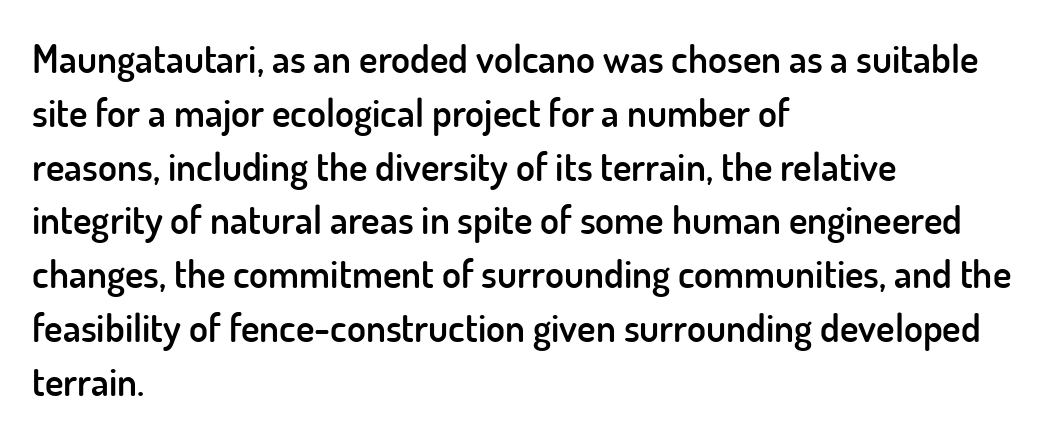
Q: Is the text bold? A: Semi-bold.
Q: Is the text italic (slanted)? A: No, it is upright.
Q: Is the typeface a serif or a sans-serif typeface? A: Sans-serif.
Q: Is the text underlined? A: No.
Q: How is the paragraph aligned? A: Left-aligned.
Q: Is the spacing between letters normal or unusually wide? A: Normal.
Q: Is the spacing between lines tight, normal or loose? A: Normal.
Q: Width (condensed, normal, or wide)? A: Normal.
Q: Stroke contrast? A: Low.
Q: x-height? A: Small.
Q: Monospaced? A: No.
